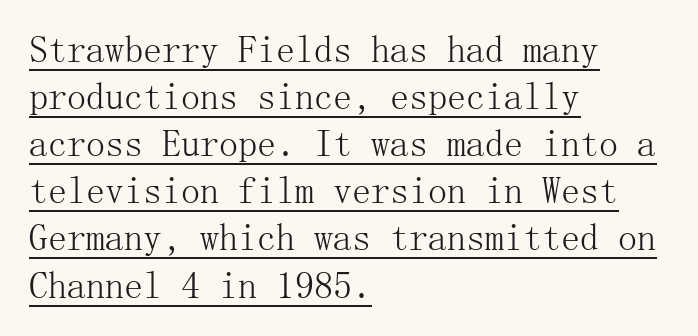
The axis of the letterforms is exactly vertical. Spacing between characters is what you'd get straight out of the box. The lines in this sample share a left origin and differ only in where they stop. This reads as an unemphasized weight, regular at the heaviest. The face used here is seriffed, in the tradition of book romans. Has an underline been added? It has.
